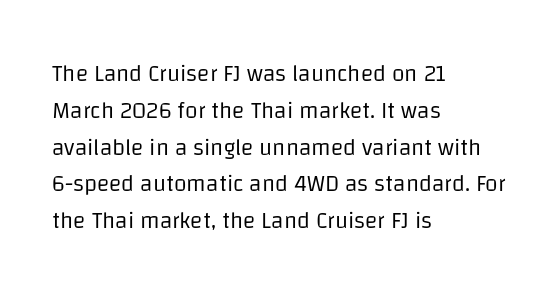
The rendering uses a moderate line-height, typical for paragraphs. The cut favours lightness, reaching ordinary text weight at its darkest. This is roman type, the default non-slanted kind. A student would call this left alignment; a typographer would say flush left, rag right. Honestly, there is no underline to notice here at all. The letterforms sit shoulder to shoulder at normal distance.
